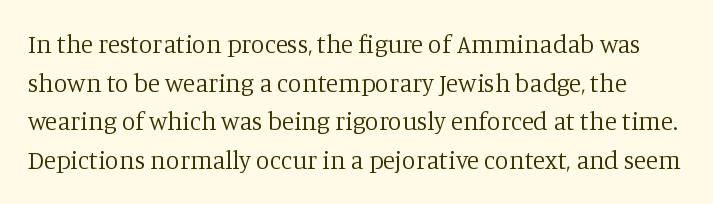
Inter-character spacing is left at the font's built-in metrics. The typeface has the unassuming heft of standard copy or less. Rows of type keep a routine distance in the vertical direction. The font's upright variant was chosen for this text. Just letters on the line, the space beneath them empty.
